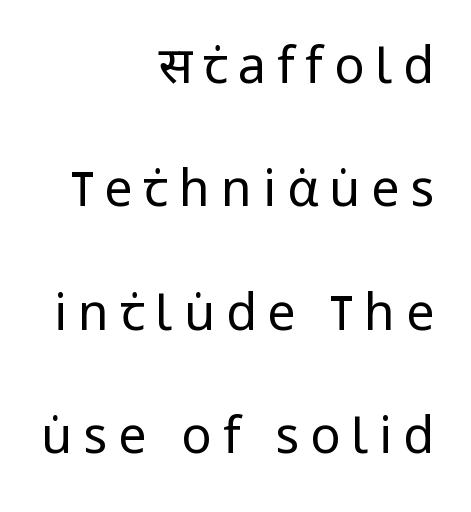
The image shows 50 px regular-weight, condensed sans-serif type, upright; set right-aligned, loose line spacing (2.47x), unusually wide letter spacing (+0.22 em), not underlined; low stroke contrast and a large x-height.
